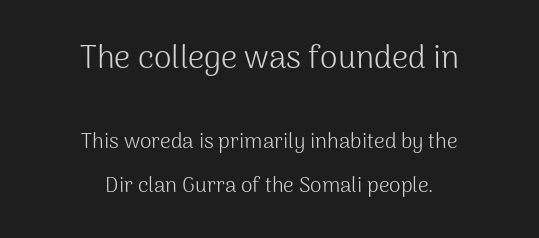
The image shows 32 px light sans-serif type, upright; set centered, loose line spacing (2.09x), normal letter spacing, not underlined; the first (top) block is 1.52x larger; medium stroke contrast and a medium x-height.
